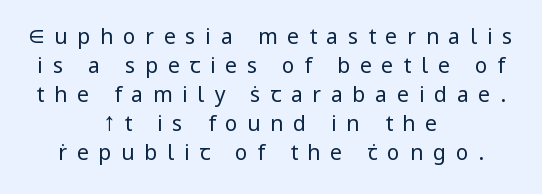
The image shows 21 px text type, upright; set centered, normal line spacing (1.38x), unusually wide letter spacing (+0.47 em), not underlined.
